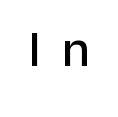
The image shows 52 px sans-serif type, upright; set unusually wide letter spacing (+0.42 em), not underlined; low stroke contrast and a medium x-height.
